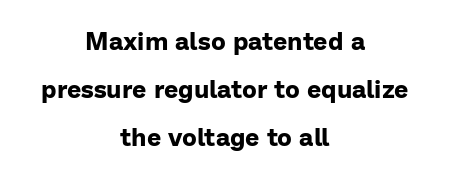
The image shows 25 px bold type, upright; set centered, loose line spacing (1.92x), normal letter spacing, not underlined.
